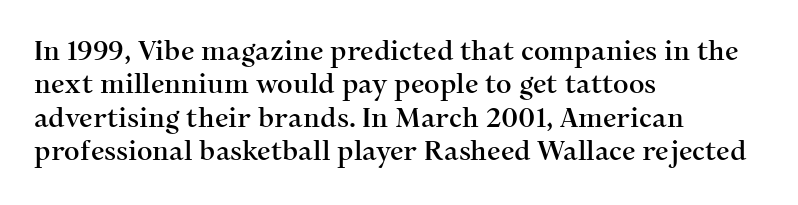
Q: Is the text italic (slanted)? A: No, it is upright.
Q: Is the text underlined? A: No.
Q: How is the paragraph aligned? A: Left-aligned.
Q: Is the spacing between letters normal or unusually wide? A: Normal.
